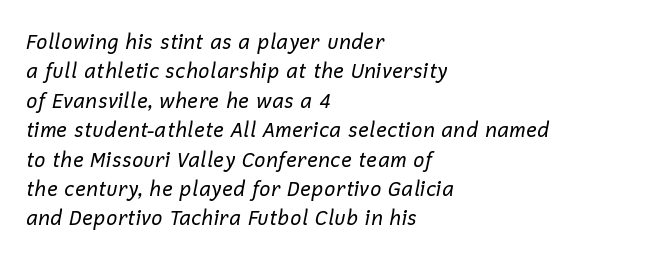
{"italic": "yes", "lean": "right", "slant_degrees": 12, "bold": "no", "underline": "no", "align": "left", "line_spacing": "normal", "line_spacing_ratio": 1.47, "letter_spacing": "normal", "letter_spacing_em": 0.0, "glyph_px": 20}
